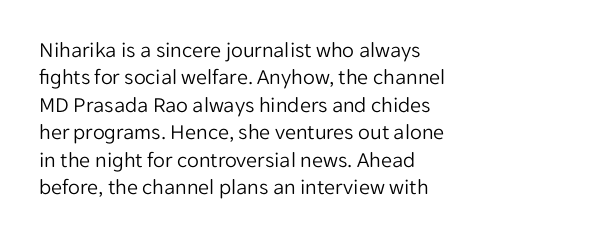
Q: Is the text bold? A: No.
Q: Is the text italic (slanted)? A: No, it is upright.
Q: Is the text underlined? A: No.
Q: How is the paragraph aligned? A: Left-aligned.
Q: Is the spacing between letters normal or unusually wide? A: Normal.
Q: Is the spacing between lines tight, normal or loose? A: Normal.
